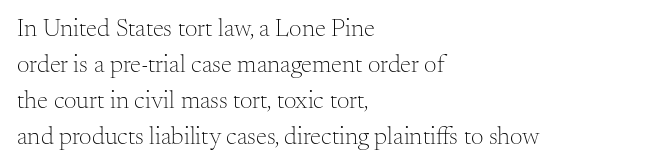
The image shows 25 px text type, upright; set left-aligned, normal line spacing (1.44x), normal letter spacing, not underlined.
